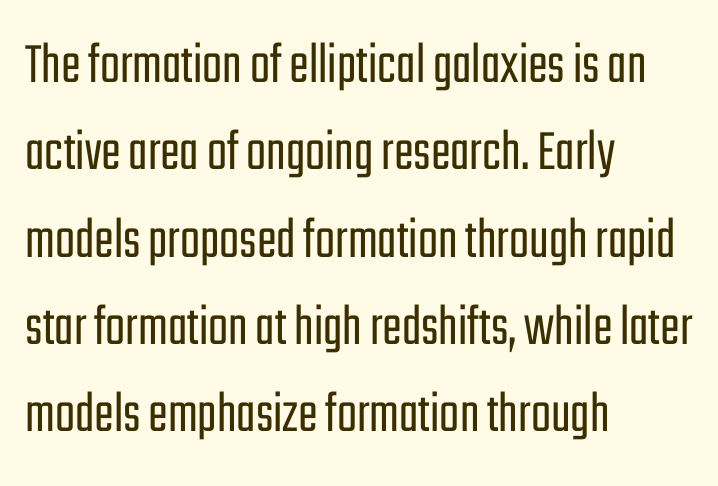
How are the letters spaced? Ordinarily, with no added tracking. Vertical spacing — default. A typesetter would call this proportional, since set widths differ per character. Leftover space on each line is placed entirely after the last word. The type sits square on the baseline with zero lean. The passage shown is not underscored anywhere.
